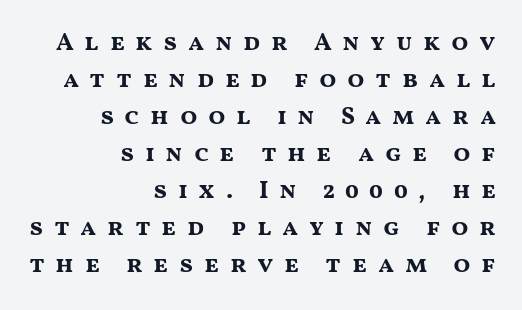
The image shows 25 px bold type, upright; set right-aligned, normal line spacing (1.48x), unusually wide letter spacing (+0.42 em), not underlined.
